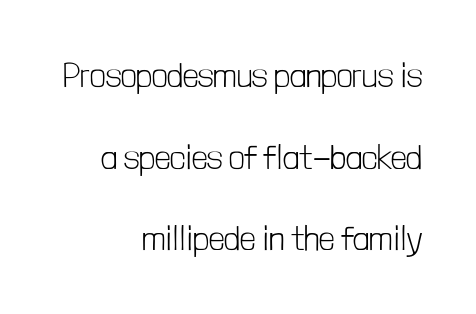
Notice how the passage keeps a crisp vertical edge on the right only. The area under the type is left untouched. This is the regular roman posture of the typeface. Ink coverage per letter is moderate at most. This sample trades compactness for vertical openness between lines. The type is set solid horizontally, with unmodified tracking.
